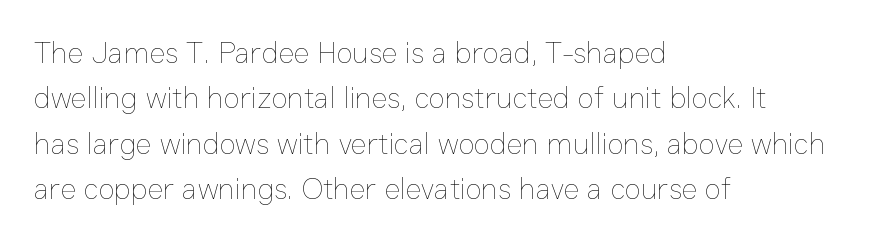
{"italic": "no", "bold": "no", "weight": "thin", "width": "normal", "stroke_contrast": "low", "x_height": "medium", "monospaced": "no", "underline": "no", "align": "left", "line_spacing": "normal", "line_spacing_ratio": 1.51, "letter_spacing": "normal", "letter_spacing_em": 0.0, "glyph_px": 30}
